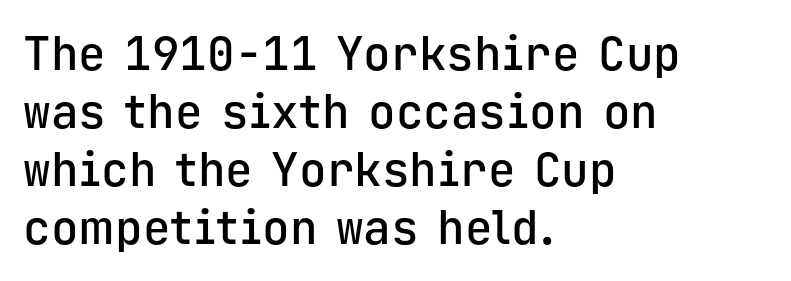
The image shows 46 px semibold sans-serif type, upright, monospaced; set left-aligned, normal line spacing (1.26x), normal letter spacing, not underlined; low stroke contrast and a medium x-height.
